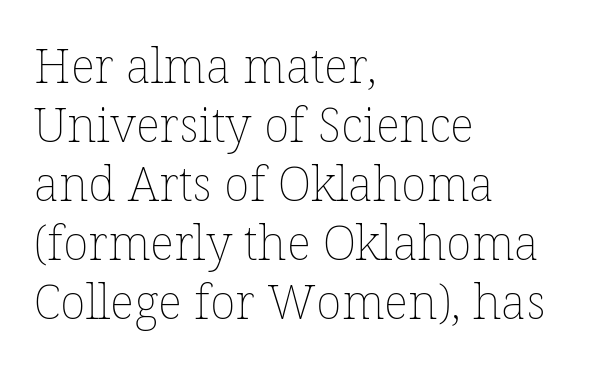
{"italic": "no", "bold": "no", "weight": "thin", "width": "normal", "stroke_contrast": "low", "x_height": "medium", "monospaced": "no", "underline": "no", "align": "left", "line_spacing_ratio": 1.23, "letter_spacing": "normal", "letter_spacing_em": 0.0, "glyph_px": 48}
